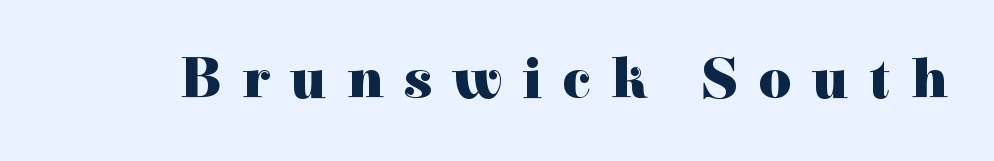
{"serif": "yes", "italic": "no", "bold": "yes", "weight": "heavy", "width": "normal", "x_height": "medium", "monospaced": "no", "underline": "no", "letter_spacing": "wide", "letter_spacing_em": 0.36, "glyph_px": 57}
